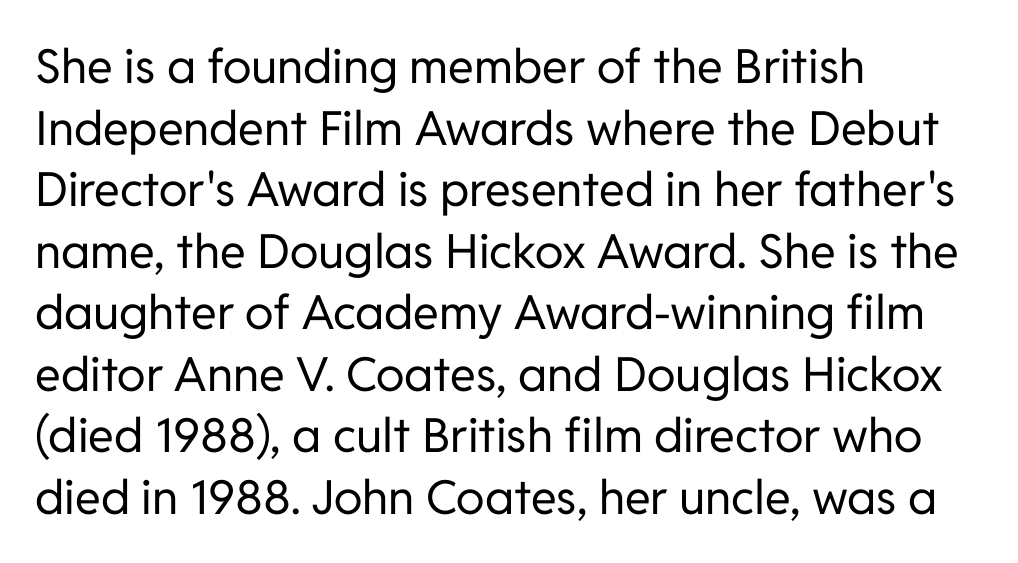
The image shows 47 px regular-weight sans-serif type, upright; set left-aligned, normal line spacing (1.31x), normal letter spacing, not underlined; low stroke contrast and a medium x-height.
